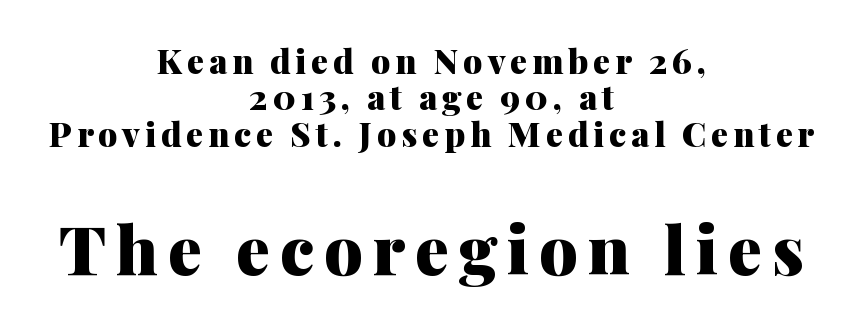
Teacher's note: observe the equal gaps on both sides — that is centered alignment. Is there much room between lines? No — they nearly touch. These lines are rendered in a variable-pitch font. This is heavy type, rendered in bold. Unlike a clean sans, this face finishes its strokes with serifs.
